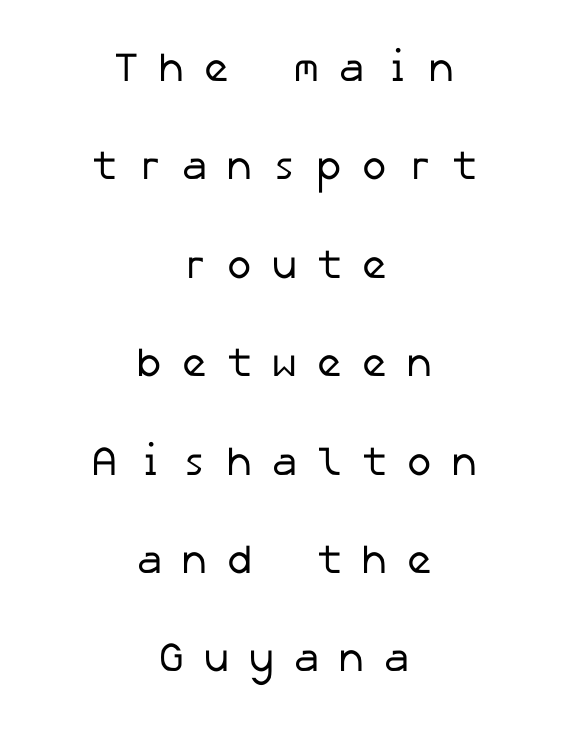
The image shows 41 px regular-weight sans-serif type; set centered, loose line spacing (2.4x), unusually wide letter spacing (+0.43 em), not underlined; low stroke contrast and a medium x-height.
